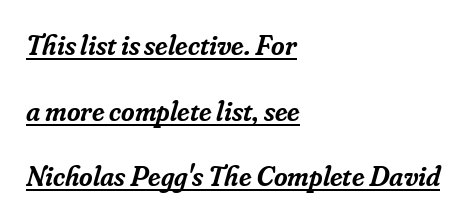
Q: Is the text bold? A: Semi-bold.
Q: Is the text italic (slanted)? A: Yes, it leans right by about 16 degrees.
Q: Is the typeface a serif or a sans-serif typeface? A: Serif.
Q: Is the text underlined? A: Yes.
Q: How is the paragraph aligned? A: Left-aligned.
Q: Is the spacing between letters normal or unusually wide? A: Normal.
Q: Is the spacing between lines tight, normal or loose? A: Loose.
Q: Width (condensed, normal, or wide)? A: Normal.
Q: Stroke contrast? A: Low.
Q: x-height? A: Small.
Q: Monospaced? A: No.
